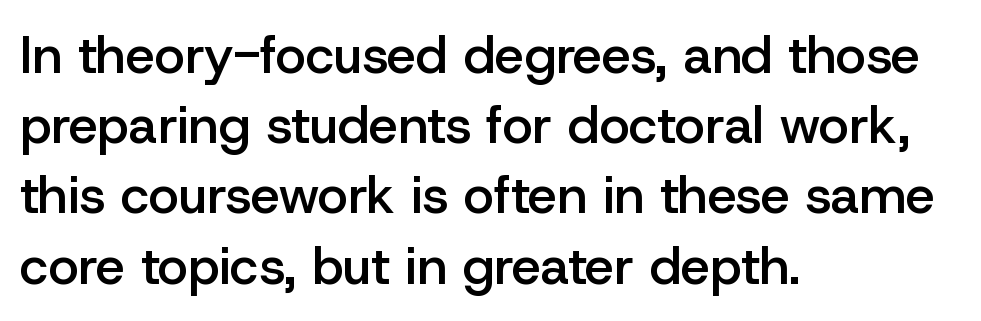
The image shows 52 px semibold sans-serif type, upright; set left-aligned, normal line spacing (1.35x), normal letter spacing, not underlined; low stroke contrast and a medium x-height.
